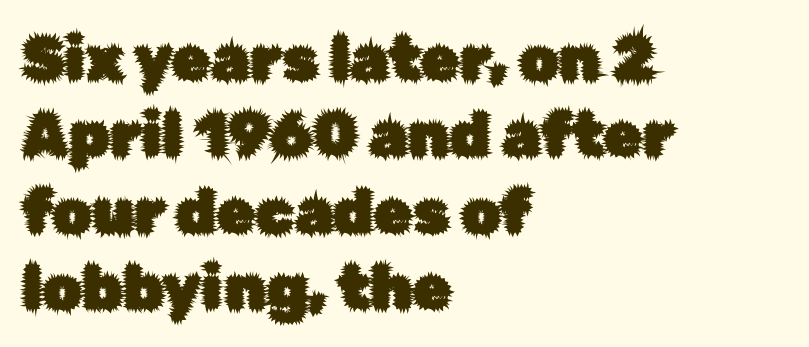
These lines stack with their left ends in a neat column. These lines are composed in type without serifs. A typesetter would call this zero additional tracking. You could not count columns in this text — the font is proportionally spaced. Unmarked baselines from the first word to the last.
